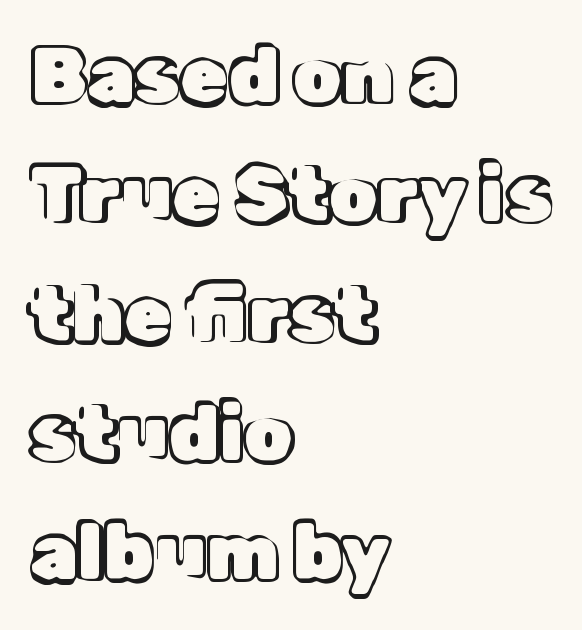
The image shows 77 px text type, upright; set left-aligned, normal line spacing (1.55x), normal letter spacing, not underlined; a medium x-height.
